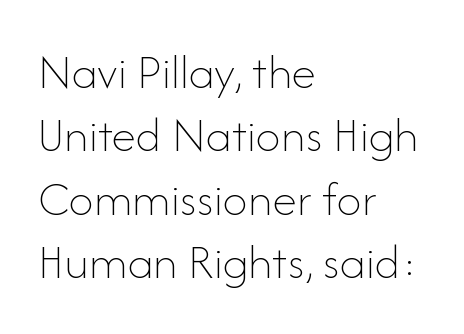
The image shows 50 px thin type, upright; set left-aligned, normal line spacing (1.27x), normal letter spacing, not underlined; low stroke contrast and a small x-height.
